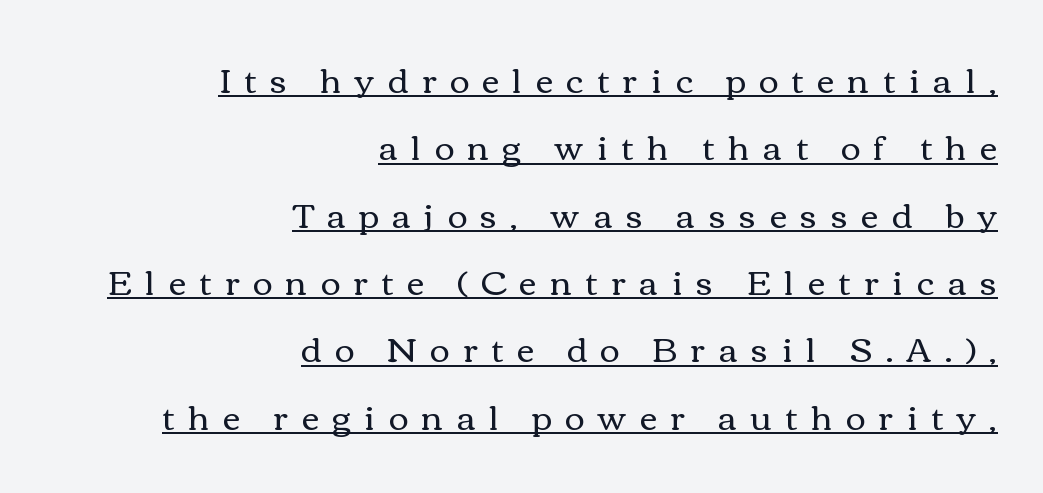
The image shows 34 px regular-weight, wide type, upright; set right-aligned, loose line spacing (1.98x), unusually wide letter spacing (+0.4 em), underlined; a medium x-height.
